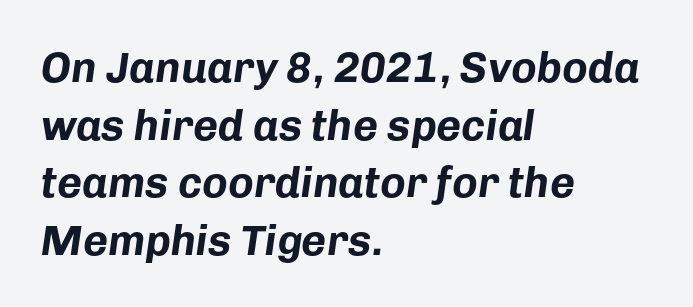
There is no visible air inserted between adjacent glyphs. Each letter keeps its own natural width here, so spacing adapts to shape. The whole block is typeset with a tilt. The zone under the glyphs is completely vacant. These lines carry a lot of weight — the face is fully bold.
